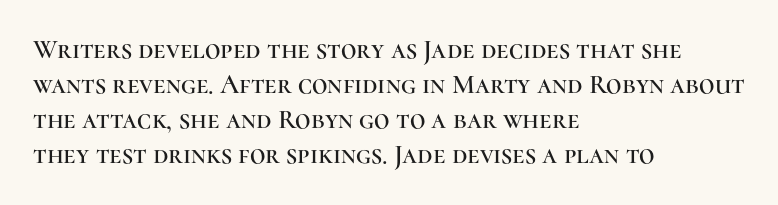
Q: Is the text italic (slanted)? A: No, it is upright.
Q: Is the text underlined? A: No.
Q: How is the paragraph aligned? A: Left-aligned.
Q: Is the spacing between letters normal or unusually wide? A: Normal.
Q: Is the spacing between lines tight, normal or loose? A: Normal.
